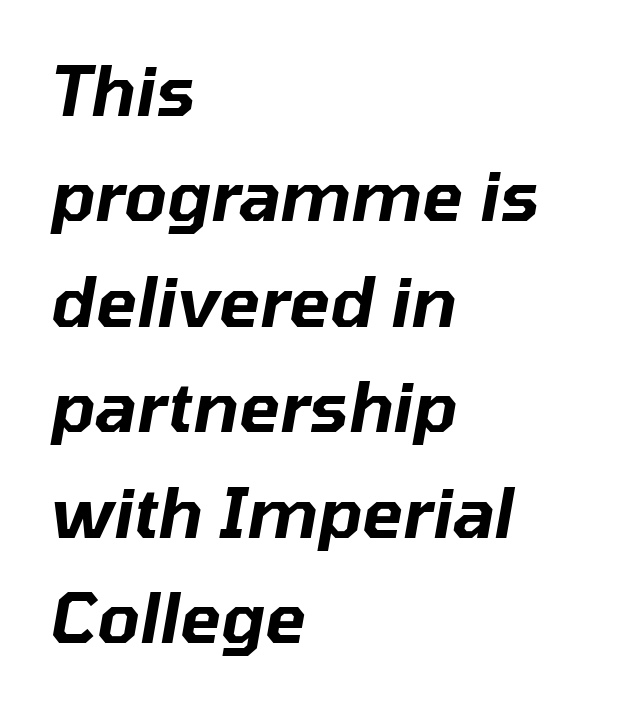
Q: Is the text italic (slanted)? A: Yes, it leans right by about 10 degrees.
Q: Is the text underlined? A: No.
Q: How is the paragraph aligned? A: Left-aligned.
Q: Is the spacing between letters normal or unusually wide? A: Normal.
Q: Is the spacing between lines tight, normal or loose? A: Normal.
Q: Width (condensed, normal, or wide)? A: Normal.
Q: Stroke contrast? A: Low.
Q: x-height? A: Medium.
Q: Monospaced? A: No.
